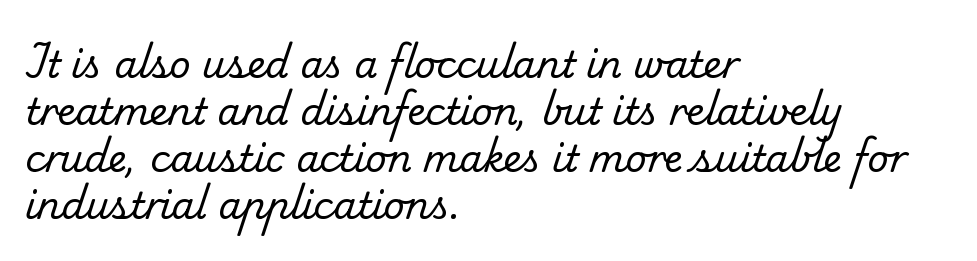
The image shows 37 px regular-weight serif type; set left-aligned, normal line spacing (1.27x), normal letter spacing, not underlined; low stroke contrast and a small x-height.
